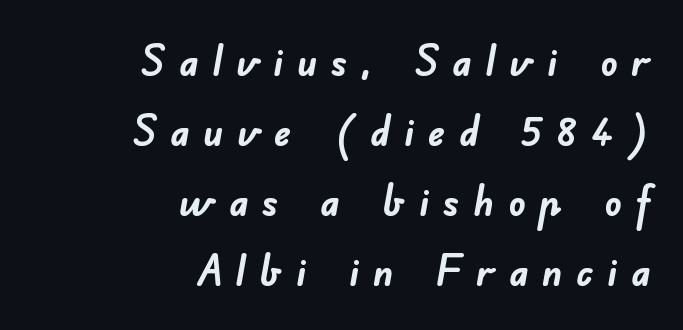
Q: Is the text bold? A: Yes.
Q: Is the typeface a serif or a sans-serif typeface? A: Sans-serif.
Q: Is the text underlined? A: No.
Q: How is the paragraph aligned? A: Right-aligned.
Q: Is the spacing between letters normal or unusually wide? A: Unusually wide.
Q: Is the spacing between lines tight, normal or loose? A: Normal.
Q: Width (condensed, normal, or wide)? A: Normal.
Q: Stroke contrast? A: Low.
Q: x-height? A: Small.
Q: Monospaced? A: No.
